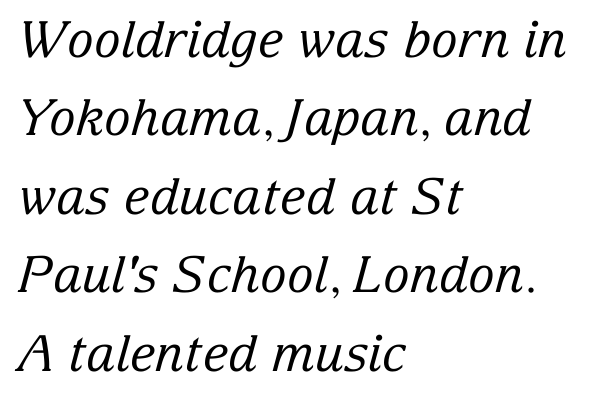
The image shows 50 px regular-weight serif type, italic (leaning right); set left-aligned, normal line spacing (1.57x), normal letter spacing, not underlined; low stroke contrast and a medium x-height.
